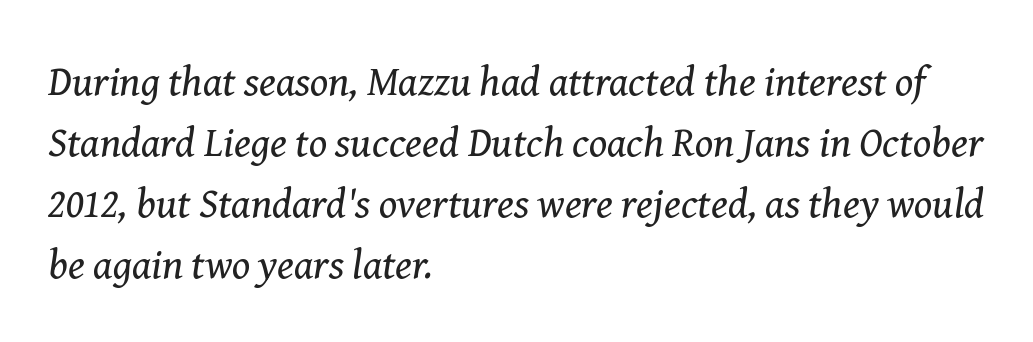
Characters are canted at an angle relative to the baseline's perpendicular. This sample uses a serif face. Letters have the restrained weight of plain body copy at most. Baseline-to-baseline distance is the conventional proportion of letter height. Nothing unusual about the tracking: characters are spaced as the font intends. You could not count columns in this text — the font is proportionally spaced.
